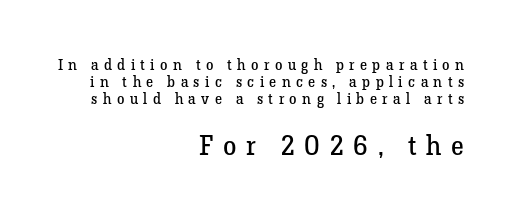
Q: Is the text bold? A: No.
Q: Is the text italic (slanted)? A: No, it is upright.
Q: Is the text underlined? A: No.
Q: How is the paragraph aligned? A: Right-aligned.
Q: Is the spacing between letters normal or unusually wide? A: Unusually wide.
Q: Is the spacing between lines tight, normal or loose? A: Tight.
Q: Which block of text is set in a larger size, the first (top) or the second (bottom)? A: The second (bottom) one.
